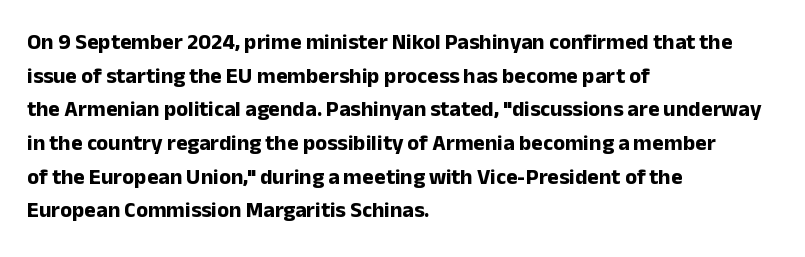
{"italic": "no", "bold": "yes", "underline": "no", "align": "left", "line_spacing": "normal", "line_spacing_ratio": 1.53, "letter_spacing": "normal", "letter_spacing_em": 0.0, "glyph_px": 22}
